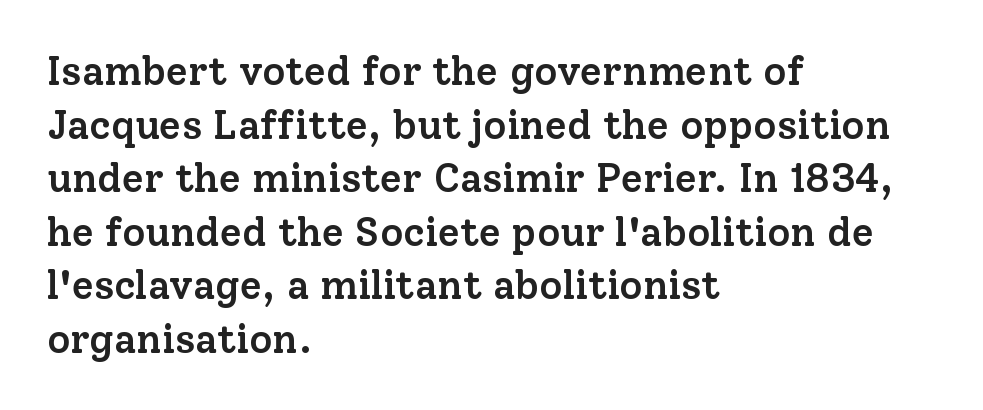
{"serif": "yes", "italic": "no", "bold": "semi", "weight": "semibold", "width": "normal", "stroke_contrast": "low", "x_height": "medium", "monospaced": "no", "underline": "no", "align": "left", "line_spacing": "normal", "line_spacing_ratio": 1.34, "letter_spacing": "normal", "letter_spacing_em": 0.0, "glyph_px": 40}
